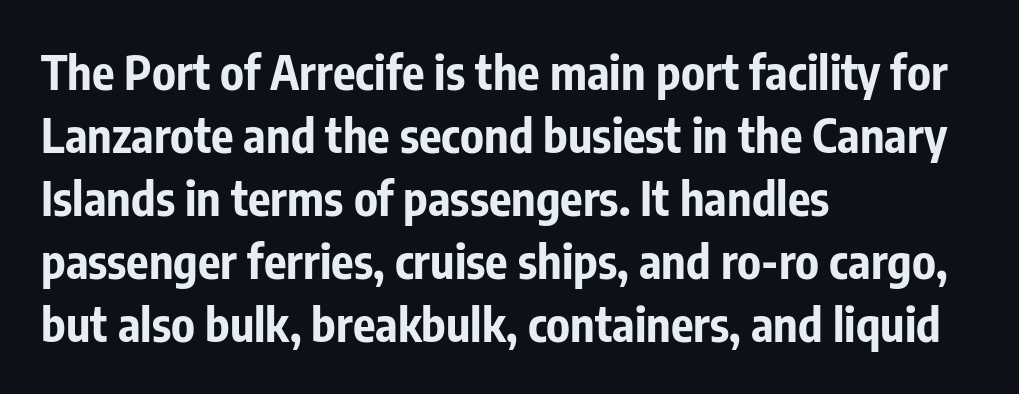
Q: Is the text bold? A: Yes.
Q: Is the text italic (slanted)? A: No, it is upright.
Q: Is the typeface a serif or a sans-serif typeface? A: Sans-serif.
Q: Is the text underlined? A: No.
Q: How is the paragraph aligned? A: Left-aligned.
Q: Is the spacing between letters normal or unusually wide? A: Normal.
Q: Is the spacing between lines tight, normal or loose? A: Normal.
Q: Width (condensed, normal, or wide)? A: Condensed.
Q: Stroke contrast? A: Low.
Q: x-height? A: Medium.
Q: Monospaced? A: No.
